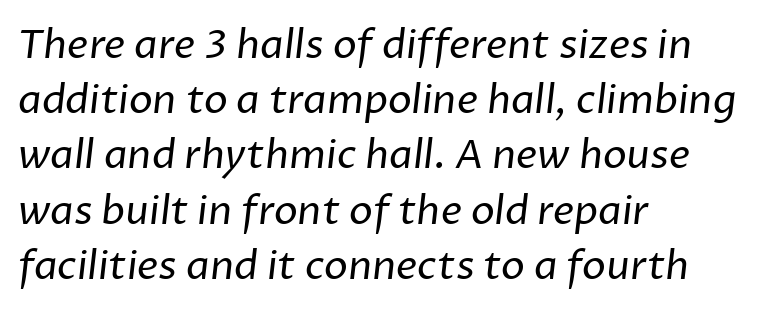
{"serif": "no", "bold": "no", "weight": "regular", "width": "normal", "stroke_contrast": "low", "x_height": "medium", "monospaced": "no", "underline": "no", "align": "left", "line_spacing": "normal", "line_spacing_ratio": 1.38, "letter_spacing": "normal", "letter_spacing_em": 0.0, "glyph_px": 40}
